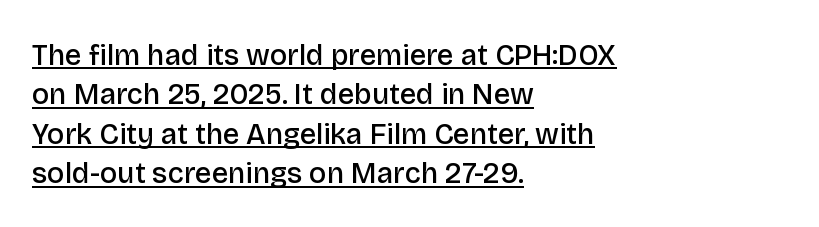
{"serif": "no", "italic": "no", "bold": "semi", "weight": "semibold", "width": "normal", "stroke_contrast": "low", "x_height": "large", "monospaced": "no", "underline": "yes", "align": "left", "line_spacing": "normal", "line_spacing_ratio": 1.36, "letter_spacing": "normal", "letter_spacing_em": 0.0, "glyph_px": 29}
